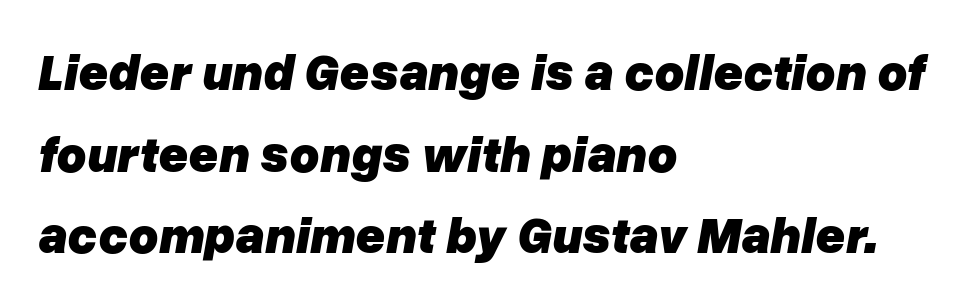
{"italic": "yes", "lean": "right", "slant_degrees": 10, "bold": "yes", "weight": "heavy", "width": "normal", "stroke_contrast": "low", "x_height": "medium", "monospaced": "no", "underline": "no", "align": "left", "line_spacing": "normal", "line_spacing_ratio": 1.6, "letter_spacing": "normal", "letter_spacing_em": 0.0, "glyph_px": 51}
